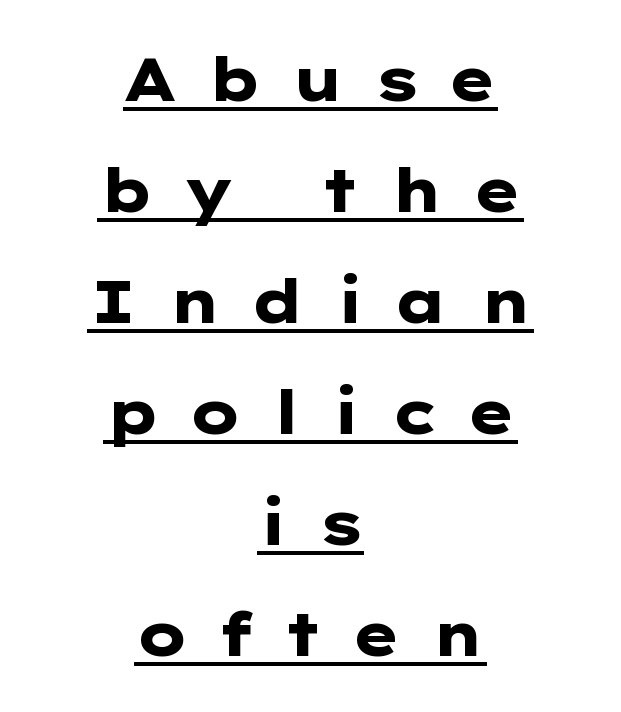
{"serif": "no", "italic": "no", "bold": "yes", "weight": "heavy", "width": "wide", "stroke_contrast": "low", "x_height": "medium", "underline": "yes", "align": "center", "line_spacing_ratio": 1.85, "letter_spacing": "wide", "letter_spacing_em": 0.47, "glyph_px": 60}
